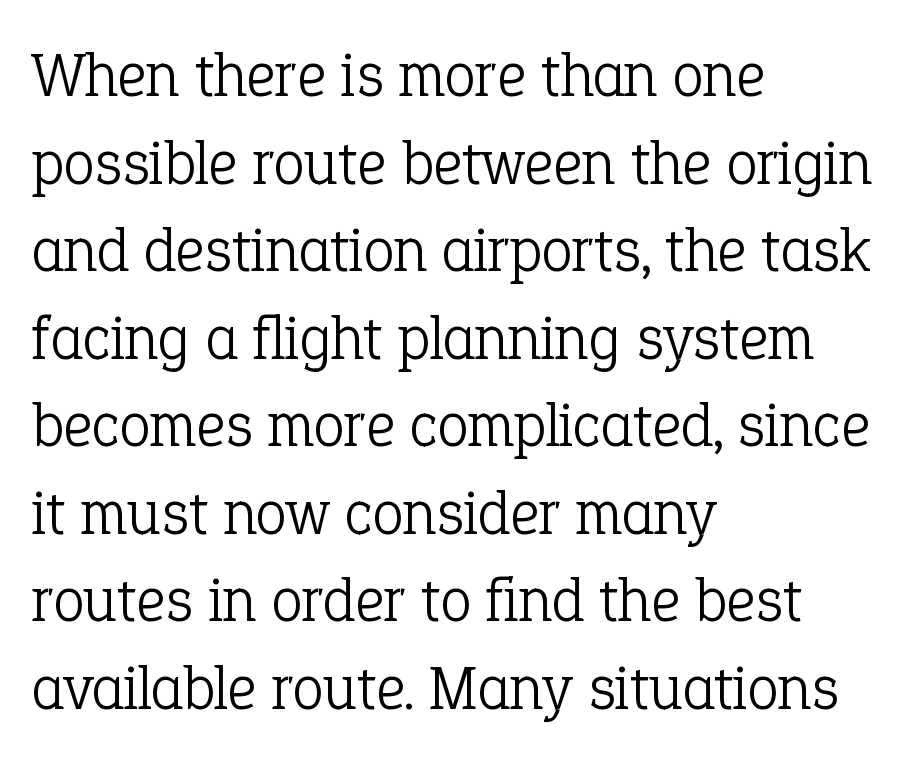
{"serif": "yes", "italic": "no", "bold": "no", "weight": "light", "width": "normal", "stroke_contrast": "low", "x_height": "medium", "monospaced": "no", "underline": "no", "align": "left", "line_spacing": "normal", "line_spacing_ratio": 1.39, "letter_spacing": "normal", "letter_spacing_em": 0.0, "glyph_px": 63}
